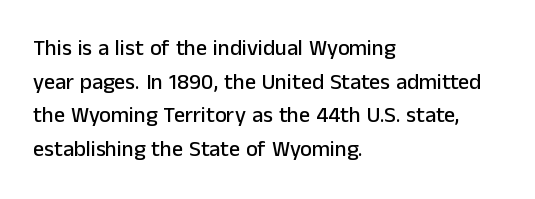
Q: Is the text italic (slanted)? A: No, it is upright.
Q: Is the text underlined? A: No.
Q: How is the paragraph aligned? A: Left-aligned.
Q: Is the spacing between letters normal or unusually wide? A: Normal.
Q: Is the spacing between lines tight, normal or loose? A: Normal.
